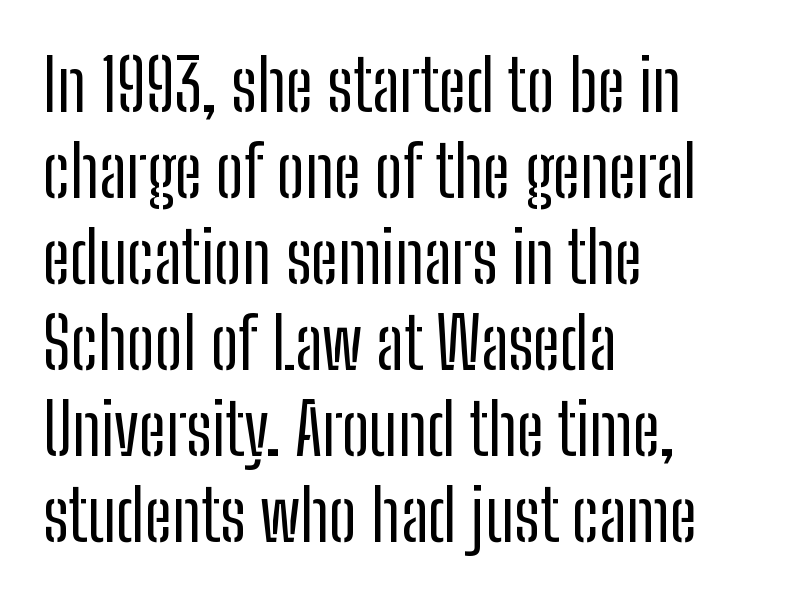
The image shows 70 px regular-weight, condensed sans-serif type, upright; set left-aligned, line spacing 1.23x, normal letter spacing, not underlined; low stroke contrast and a medium x-height.
